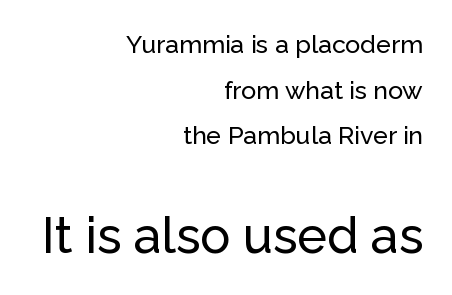
{"serif": "no", "italic": "no", "width": "normal", "stroke_contrast": "low", "x_height": "medium", "monospaced": "no", "underline": "no", "align": "right", "line_spacing_ratio": 1.83, "letter_spacing": "normal", "letter_spacing_em": 0.0, "larger_block": "second", "size_ratio": 2.0, "glyph_px": 50}
